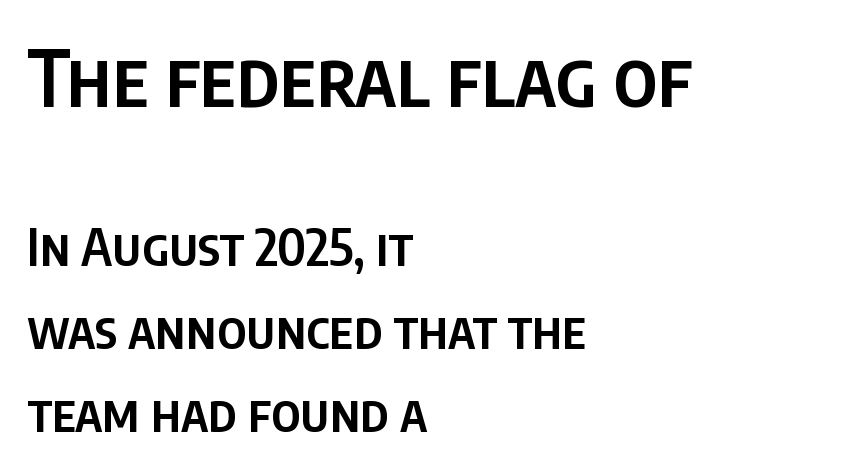
Check where the strokes stop: nothing finishes them off — pure sans. Successive baselines arrive at the customary interval. Between one letter and the next there's only the usual sliver of space. Underline: absent.
